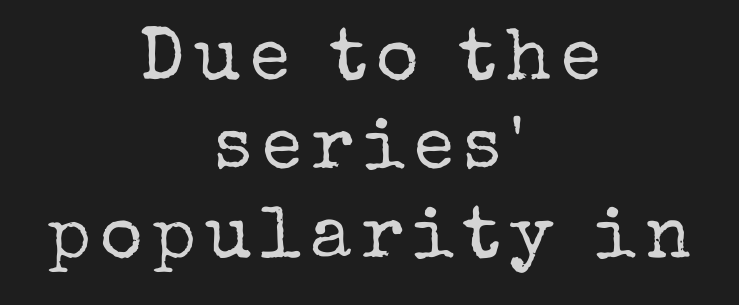
The image shows 73 px regular-weight serif type, upright; set centered, line spacing 1.22x, not underlined; low stroke contrast and a medium x-height.
